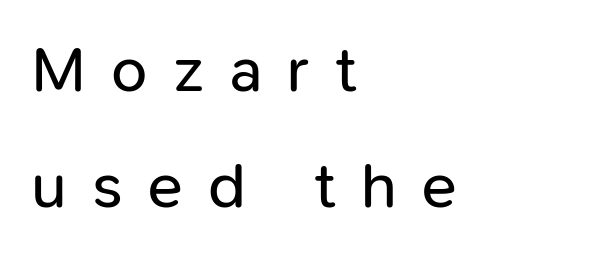
The image shows 65 px regular-weight sans-serif type, upright; set left-aligned, line spacing 1.78x, unusually wide letter spacing (+0.39 em), not underlined; low stroke contrast and a medium x-height.
